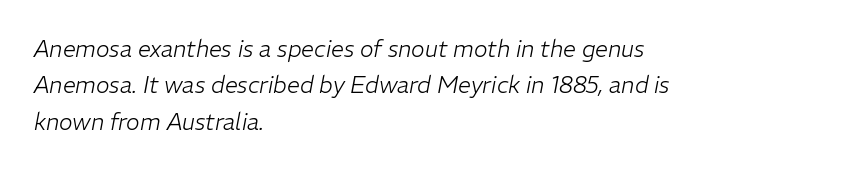
Unbolded letterforms with no extra heft. Tracking value appears to be zero — textbook default spacing. Leading matches the norm, producing a regular column. This is oblique type, the kind used for emphasis or titles. Typeset ragged right — the left edge is the straight one. Each row of text sits above clean, open space.
